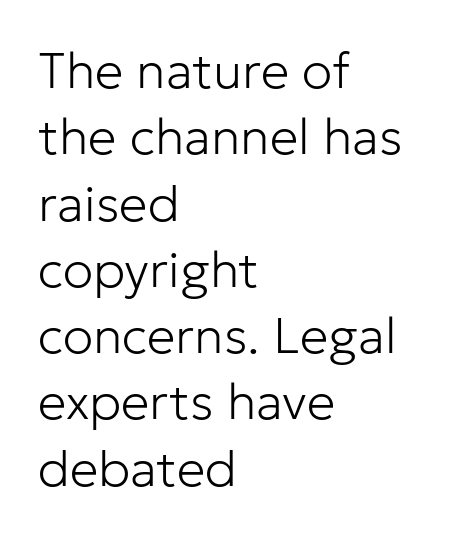
The image shows 51 px light sans-serif type, upright; set left-aligned, normal line spacing (1.3x), normal letter spacing, not underlined; low stroke contrast and a medium x-height.
